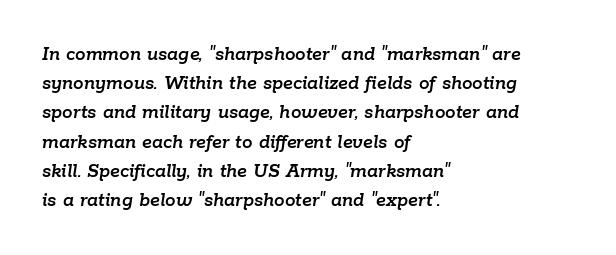
Q: Is the text italic (slanted)? A: Yes, it leans right by about 9 degrees.
Q: Is the text underlined? A: No.
Q: How is the paragraph aligned? A: Left-aligned.
Q: Is the spacing between letters normal or unusually wide? A: Normal.
Q: Is the spacing between lines tight, normal or loose? A: Normal.
